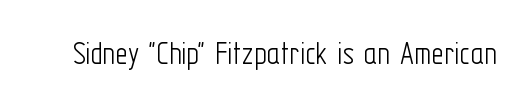
Q: Is the text bold? A: No.
Q: Is the text italic (slanted)? A: No, it is upright.
Q: Is the typeface a serif or a sans-serif typeface? A: Sans-serif.
Q: Is the text underlined? A: No.
Q: Is the spacing between letters normal or unusually wide? A: Normal.
Q: Width (condensed, normal, or wide)? A: Condensed.
Q: Stroke contrast? A: Low.
Q: x-height? A: Medium.
Q: Monospaced? A: No.
